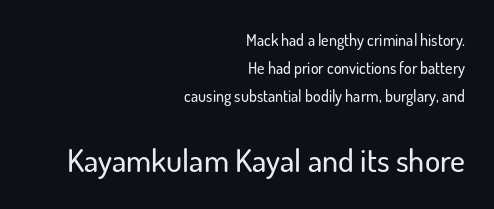
The image shows 32 px sans-serif type, upright; set right-aligned, line spacing 1.75x, normal letter spacing, not underlined; the second (bottom) block is 2.0x larger; low stroke contrast and a small x-height.
